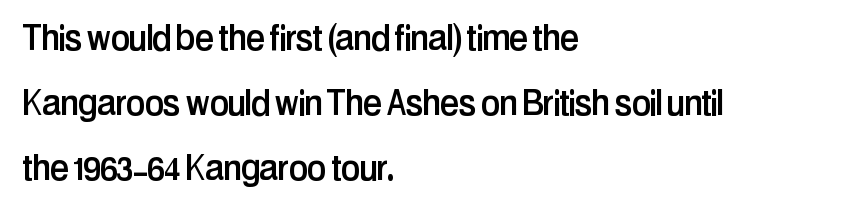
The glyphs in this specimen are sans serif. The face used here is proportionally spaced, like ordinary book or web type. Does the lettering tilt? It doesn't — this is upright. Has an underline been added? It has not. Each word holds together tightly as a unit, with standard inter-letter gaps. The rendering anchors every line to the left-hand side.
